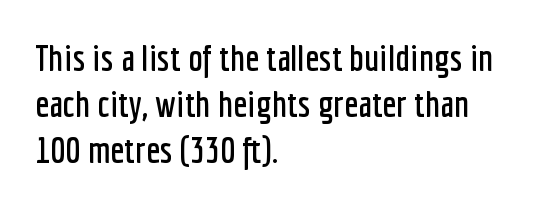
{"serif": "no", "italic": "no", "width": "condensed", "stroke_contrast": "low", "x_height": "medium", "monospaced": "no", "underline": "no", "align": "left", "line_spacing_ratio": 1.24, "letter_spacing": "normal", "letter_spacing_em": 0.0, "glyph_px": 37}
